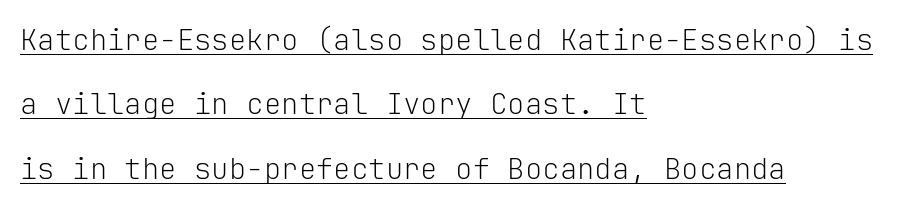
The image shows 29 px light sans-serif type, upright, monospaced; set left-aligned, loose line spacing (2.22x), normal letter spacing, underlined; low stroke contrast and a medium x-height.
